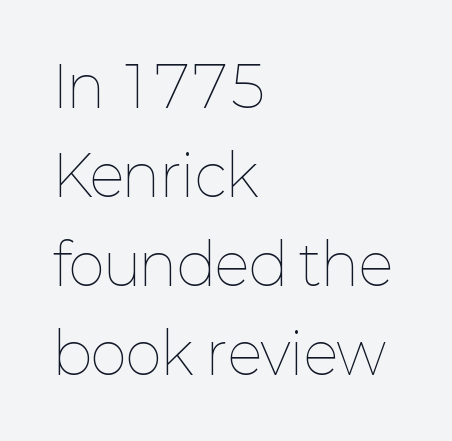
Q: Is the text bold? A: No.
Q: Is the text italic (slanted)? A: No, it is upright.
Q: Is the text underlined? A: No.
Q: How is the paragraph aligned? A: Left-aligned.
Q: Is the spacing between letters normal or unusually wide? A: Normal.
Q: Is the spacing between lines tight, normal or loose? A: Normal.
Q: Width (condensed, normal, or wide)? A: Normal.
Q: Stroke contrast? A: Low.
Q: x-height? A: Medium.
Q: Monospaced? A: No.
